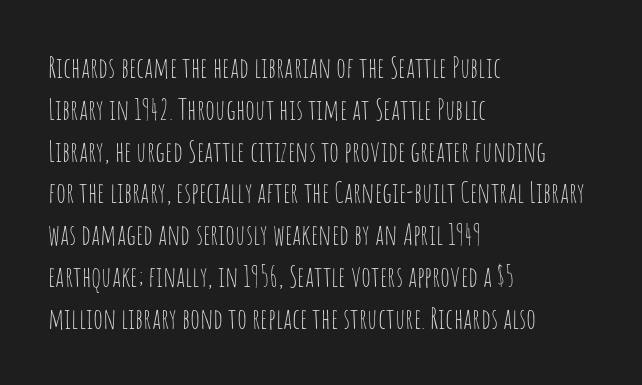
A classic flush-left, rag-right setting is used for this passage. Vertical stems look standard width or narrower in stroke. Grotesque or geometric, the face here clearly has no serifs. Does the leading feel generous? No, just average. Designer's note — italics off, roman on.
